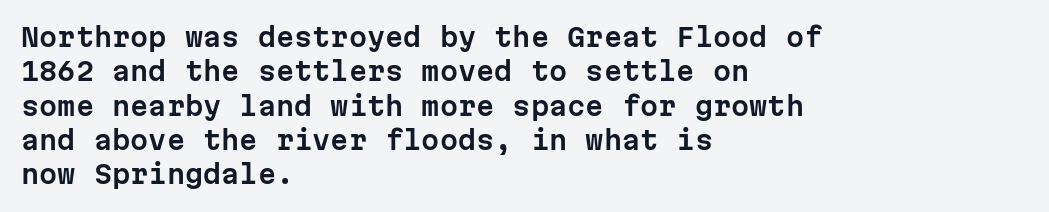
Here the glyphs are tracked normally, forming tight word shapes. Notice how the passage keeps a crisp vertical edge on the left only. A normal amount of white space separates one row of letters from the next. The string is rendered with underlining switched off.
